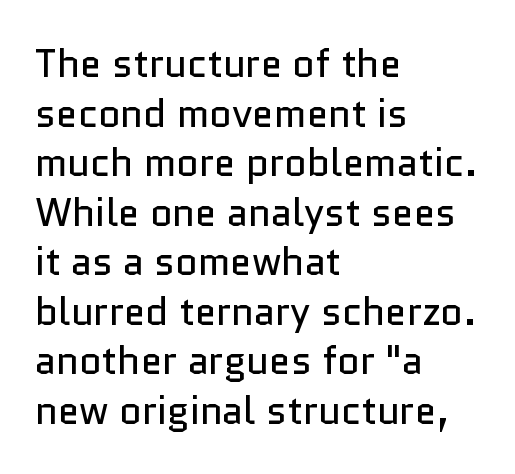
These lines are rendered in a variable-pitch font. Stroke terminals: plain, sans-serif. These lines are set flush left with a ragged right edge. One glance says typical: line gaps are just what's usual. A typesetter would mark this as roman, not italic. Underline: absent.
